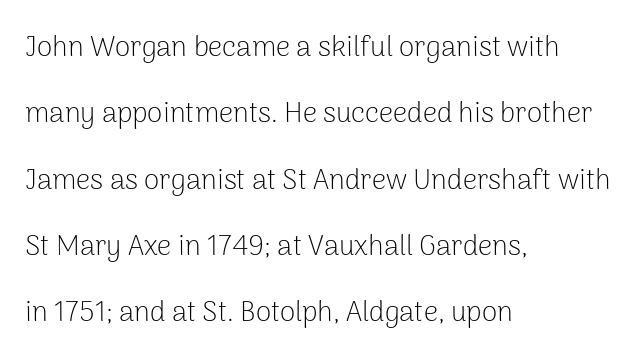
This is roman type, the default non-slanted kind. Unlike a traditional serif, this face leaves its strokes unadorned. The compositor pushed each line to the left boundary. Leading is clearly above the norm, producing a sparse column. The gaps between neighbouring characters are ordinary and unremarkable. The rendering uses natural spacing where letterforms have individual widths.
